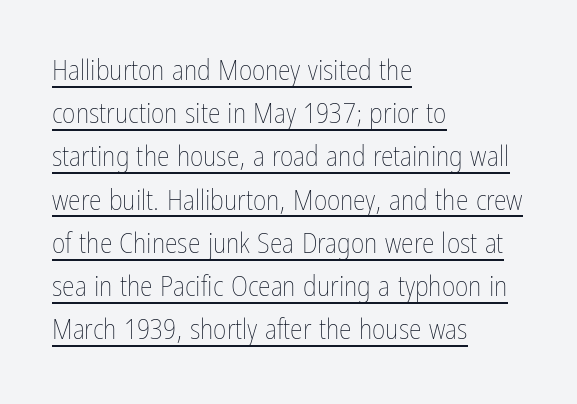
{"italic": "no", "bold": "no", "weight": "thin", "width": "condensed", "stroke_contrast": "low", "x_height": "medium", "monospaced": "no", "underline": "yes", "align": "left", "line_spacing": "normal", "line_spacing_ratio": 1.49, "letter_spacing": "normal", "letter_spacing_em": 0.0, "glyph_px": 29}
